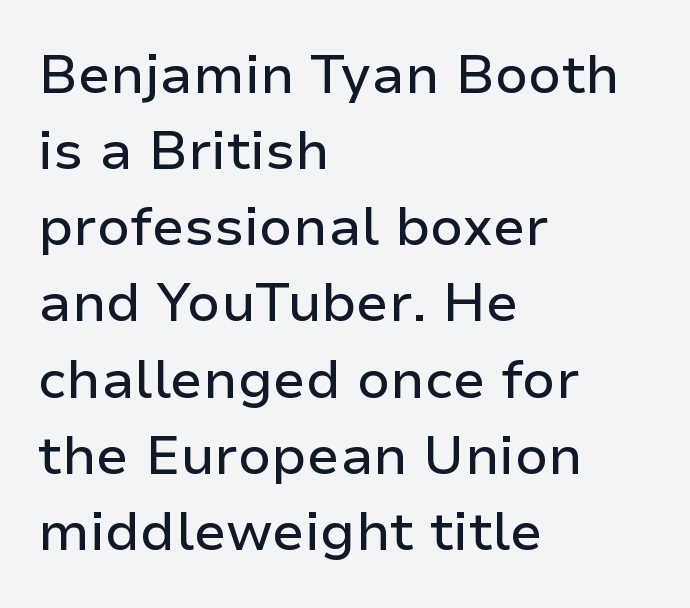
{"serif": "no", "italic": "no", "width": "normal", "stroke_contrast": "low", "x_height": "medium", "monospaced": "no", "underline": "no", "align": "left", "line_spacing": "normal", "line_spacing_ratio": 1.41, "letter_spacing": "normal", "letter_spacing_em": 0.0, "glyph_px": 54}
